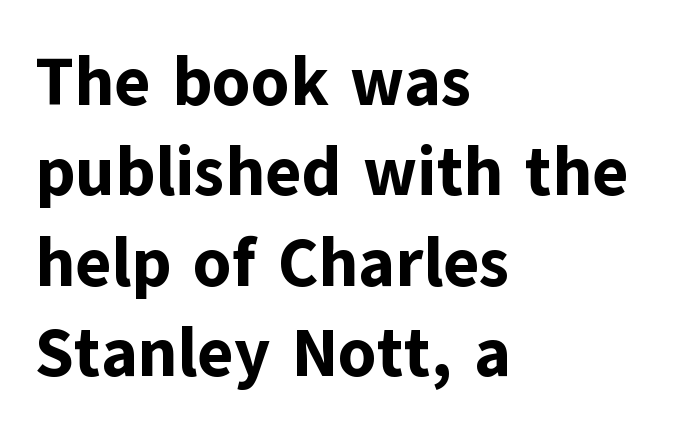
{"serif": "no", "italic": "no", "bold": "yes", "weight": "bold", "width": "normal", "stroke_contrast": "low", "x_height": "medium", "monospaced": "no", "underline": "no", "align": "left", "line_spacing": "normal", "line_spacing_ratio": 1.33, "letter_spacing": "normal", "letter_spacing_em": 0.0, "glyph_px": 68}
